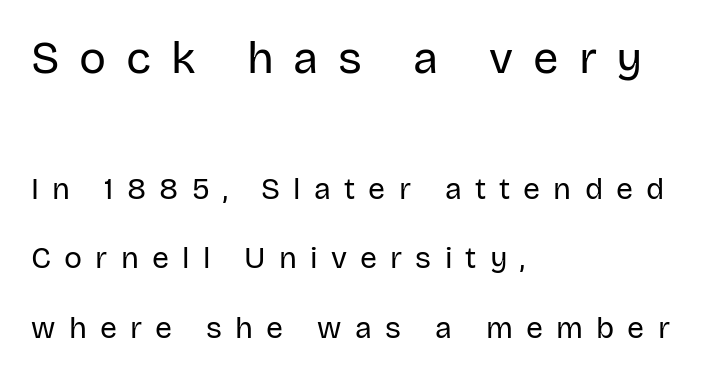
{"serif": "no", "italic": "no", "bold": "no", "weight": "regular", "width": "normal", "stroke_contrast": "low", "x_height": "large", "monospaced": "no", "underline": "no", "align": "left", "line_spacing": "loose", "line_spacing_ratio": 2.31, "letter_spacing": "wide", "letter_spacing_em": 0.44, "larger_block": "first", "size_ratio": 1.5, "glyph_px": 45}
